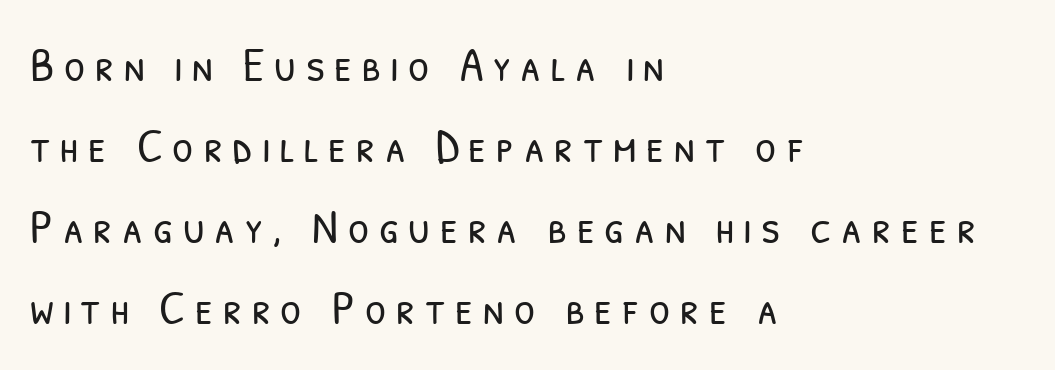
Q: Is the text bold? A: No.
Q: Is the typeface a serif or a sans-serif typeface? A: Sans-serif.
Q: Is the text underlined? A: No.
Q: How is the paragraph aligned? A: Left-aligned.
Q: Is the spacing between letters normal or unusually wide? A: Unusually wide.
Q: Is the spacing between lines tight, normal or loose? A: Normal.
Q: Width (condensed, normal, or wide)? A: Condensed.
Q: Stroke contrast? A: Low.
Q: x-height? A: Medium.
Q: Monospaced? A: No.
